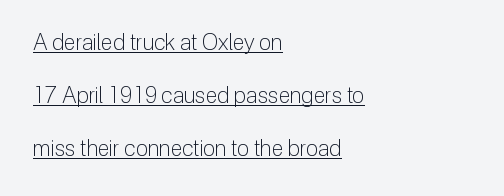
The lettering is marked with a stroke running underneath it. The passage shown has conventional tracking throughout. You could fit nearly another row in the gap between these rows. Line beginnings align vertically; line endings do not. Heaviness? Minimal to ordinary, like unemphasized prose. The axis of the letterforms is exactly vertical.
